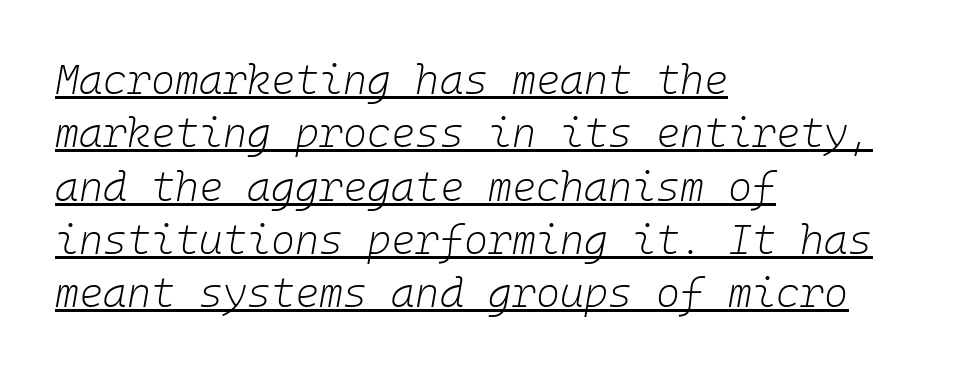
{"italic": "yes", "lean": "right", "slant_degrees": 10, "bold": "no", "weight": "light", "width": "normal", "stroke_contrast": "low", "x_height": "medium", "monospaced": "yes", "underline": "yes", "align": "left", "line_spacing": "normal", "line_spacing_ratio": 1.3, "letter_spacing": "normal", "letter_spacing_em": 0.0, "glyph_px": 41}
